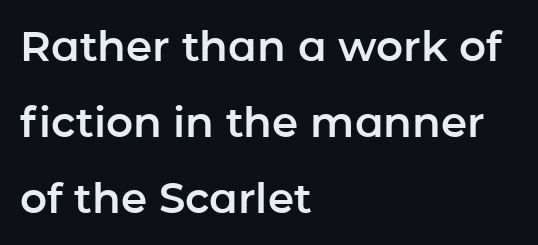
The image shows 42 px sans-serif type, upright; set left-aligned, line spacing 1.81x, normal letter spacing, not underlined; low stroke contrast and a medium x-height.
